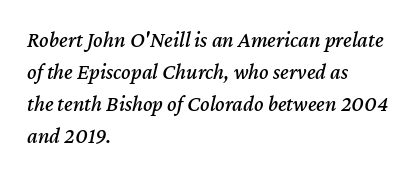
The rag falls on the right side of this text block. Notice how the stems are inclined rather than vertical — that's the hallmark of italics. Honestly, the letter spacing is just normal — you wouldn't notice it. Line spacing here is normal.
